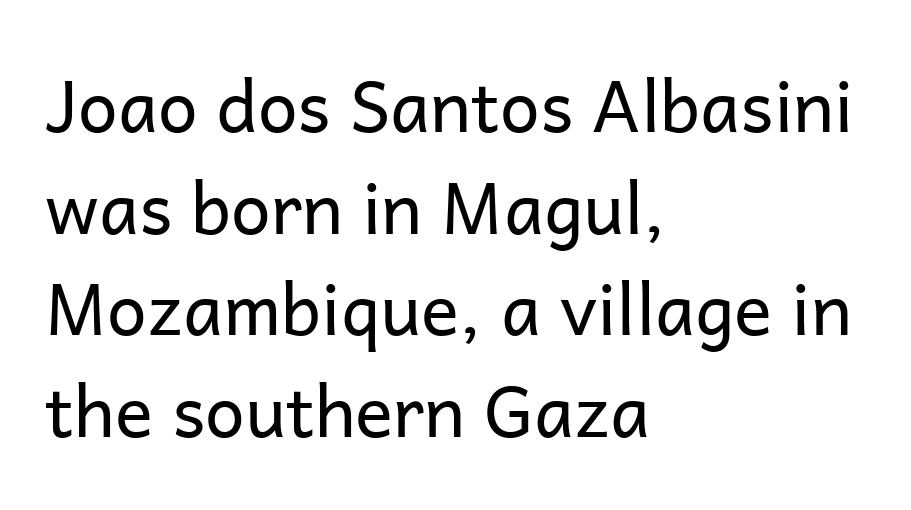
You could call the tracking neutral — neither tight nor loose. Classification — sans serif. Posture: straight, roman, zero tilt. All the whitespace from short lines collects on the right.
